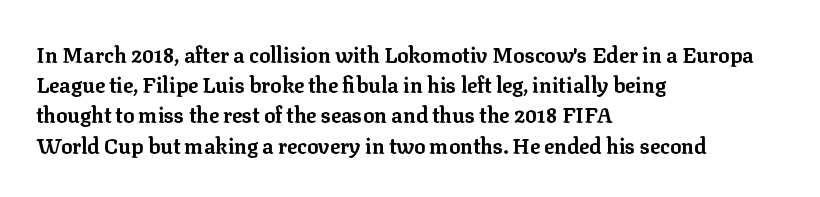
Emphasis by weight is at full strength: bold. Compared with typical body copy, the letter spacing here is the same. The passage shown is not underscored anywhere. Each new line begins a customary step beneath the previous one.
